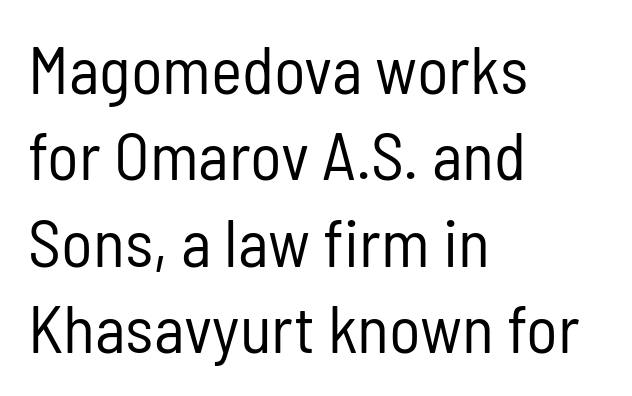
The type sits square on the baseline with zero lean. Think of a printed novel: that variable character pitch is what you see here. The horizontal fit of the characters is conventional and even. Glance below the letters and you will spot only blank space. Each line starts at the same left margin while the right side varies.
